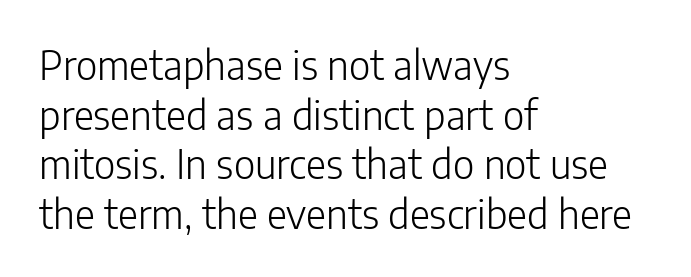
Typeset ragged right — the left edge is the straight one. Each row of text sits above clean, open space. The weight tops out at a normal text grade. Nobody touched the tracking dial on this one. This sample keeps an unexceptional amount of space between lines.
